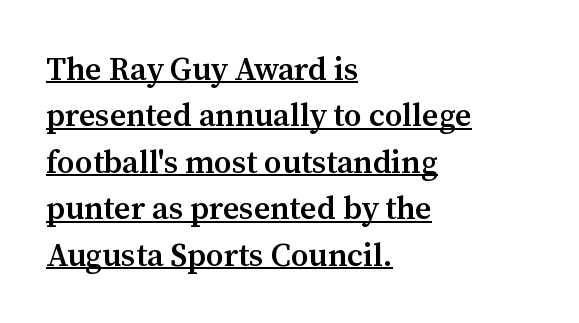
Q: Is the text bold? A: Semi-bold.
Q: Is the text italic (slanted)? A: No, it is upright.
Q: Is the typeface a serif or a sans-serif typeface? A: Serif.
Q: Is the text underlined? A: Yes.
Q: How is the paragraph aligned? A: Left-aligned.
Q: Is the spacing between letters normal or unusually wide? A: Normal.
Q: Is the spacing between lines tight, normal or loose? A: Normal.
Q: Width (condensed, normal, or wide)? A: Normal.
Q: Stroke contrast? A: Medium.
Q: x-height? A: Medium.
Q: Monospaced? A: No.
